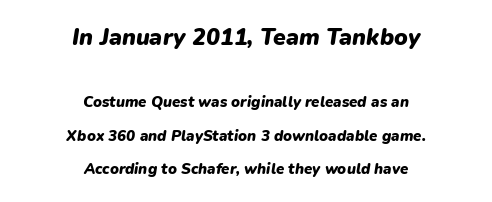
{"italic": "yes", "lean": "right", "slant_degrees": 9, "bold": "yes", "underline": "no", "align": "center", "line_spacing": "loose", "line_spacing_ratio": 2.24, "letter_spacing": "normal", "letter_spacing_em": 0.0, "larger_block": "first", "size_ratio": 1.53, "glyph_px": 23}
